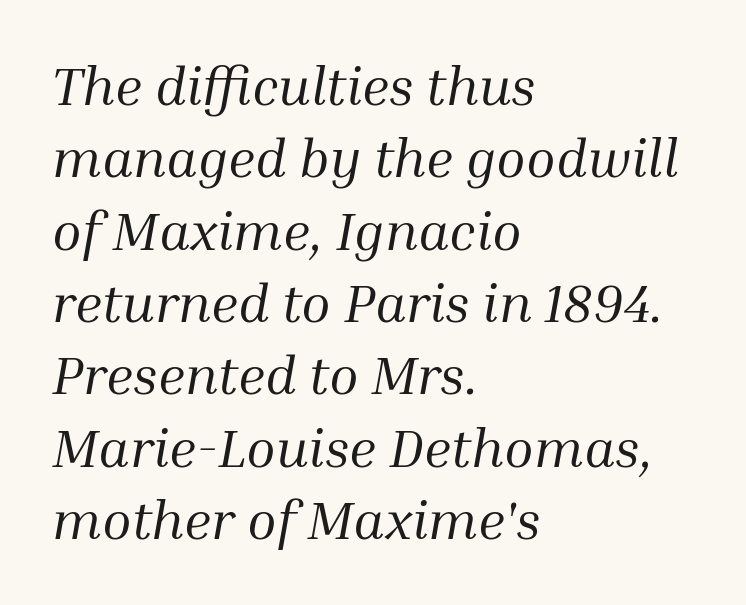
Q: Is the text bold? A: No.
Q: Is the text italic (slanted)? A: Yes, it leans right by about 10 degrees.
Q: Is the typeface a serif or a sans-serif typeface? A: Serif.
Q: Is the text underlined? A: No.
Q: How is the paragraph aligned? A: Left-aligned.
Q: Is the spacing between letters normal or unusually wide? A: Normal.
Q: Is the spacing between lines tight, normal or loose? A: Normal.
Q: Width (condensed, normal, or wide)? A: Normal.
Q: Stroke contrast? A: Medium.
Q: x-height? A: Medium.
Q: Monospaced? A: No.
